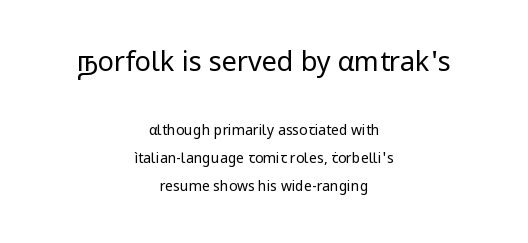
{"italic": "no", "bold": "no", "underline": "no", "align": "center", "line_spacing": "loose", "line_spacing_ratio": 2.0, "letter_spacing": "normal", "letter_spacing_em": 0.0, "larger_block": "first", "size_ratio": 1.93, "glyph_px": 27}
